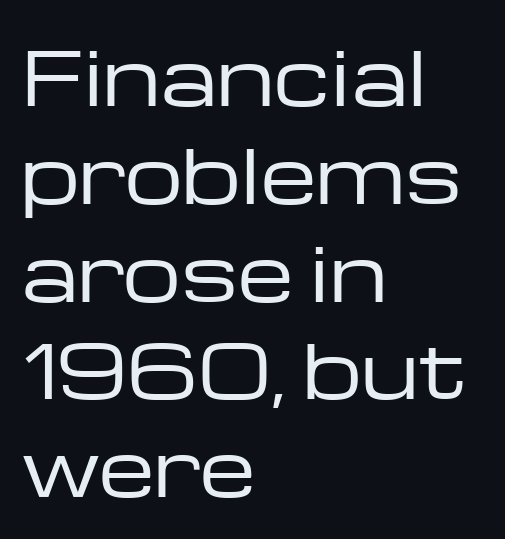
No chunkiness to these letters — they're not bold. The space beneath each line is pristine and unruled. The letters stand straight up with perfectly vertical stems. A typesetter would label this face a sans. Look at the tracking — it's just the regular setting, nothing added.
